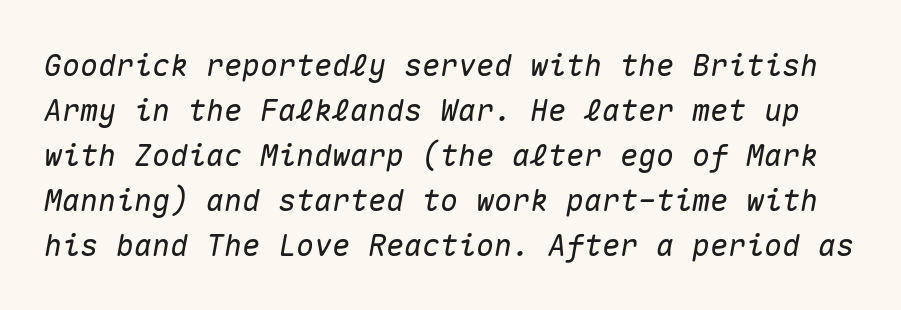
Q: Is the text italic (slanted)? A: Yes, it leans right by about 10 degrees.
Q: Is the text underlined? A: No.
Q: Is the spacing between letters normal or unusually wide? A: Normal.
Q: Is the spacing between lines tight, normal or loose? A: Normal.
Q: Width (condensed, normal, or wide)? A: Normal.
Q: Stroke contrast? A: Medium.
Q: x-height? A: Medium.
Q: Monospaced? A: Yes.
